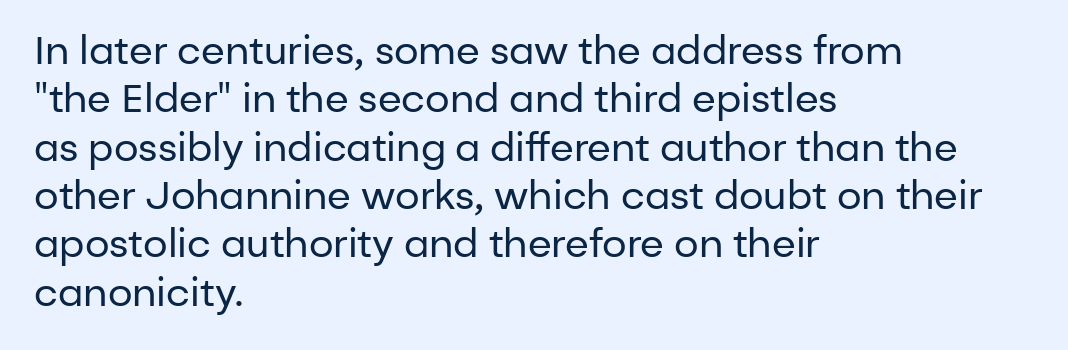
{"serif": "no", "italic": "no", "bold": "no", "weight": "regular", "width": "normal", "stroke_contrast": "low", "x_height": "medium", "monospaced": "no", "underline": "no", "align": "left", "line_spacing_ratio": 1.24, "letter_spacing": "normal", "letter_spacing_em": 0.0, "glyph_px": 39}
